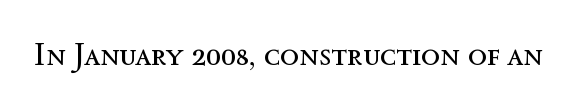
Q: Is the text bold? A: No.
Q: Is the text italic (slanted)? A: No, it is upright.
Q: Is the text underlined? A: No.
Q: Is the spacing between letters normal or unusually wide? A: Normal.
Q: Width (condensed, normal, or wide)? A: Normal.
Q: x-height? A: Medium.
Q: Monospaced? A: No.
